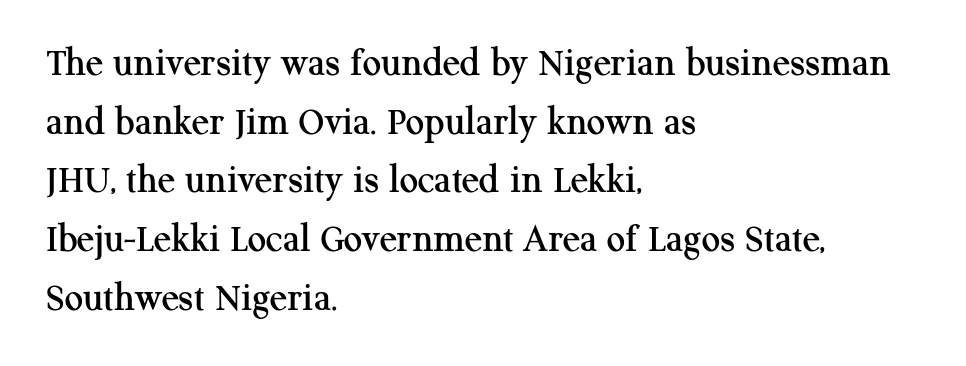
Lines of text with bare space underneath. This is the regular roman posture of the typeface. Each line starts at the same left margin while the right side varies. Are there feet on the stems? There are — it's a serif. Spacing verdict: proportional, widths tailored to each character. There is no visible air inserted between adjacent glyphs.
